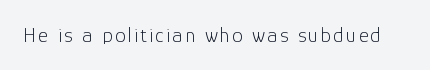
Nope, not italic — everything's standing straight. Weight: regular or lighter. This rendering features lettering with no underline.
